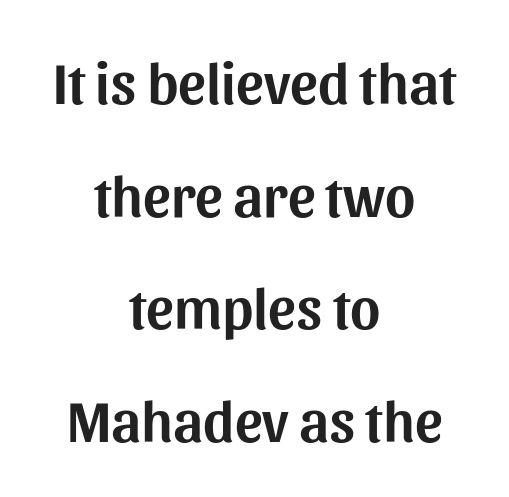
Q: Is the text italic (slanted)? A: No, it is upright.
Q: Is the typeface a serif or a sans-serif typeface? A: Sans-serif.
Q: Is the text underlined? A: No.
Q: How is the paragraph aligned? A: Centered.
Q: Is the spacing between letters normal or unusually wide? A: Normal.
Q: Is the spacing between lines tight, normal or loose? A: Loose.
Q: Width (condensed, normal, or wide)? A: Normal.
Q: Stroke contrast? A: Medium.
Q: x-height? A: Medium.
Q: Monospaced? A: No.
